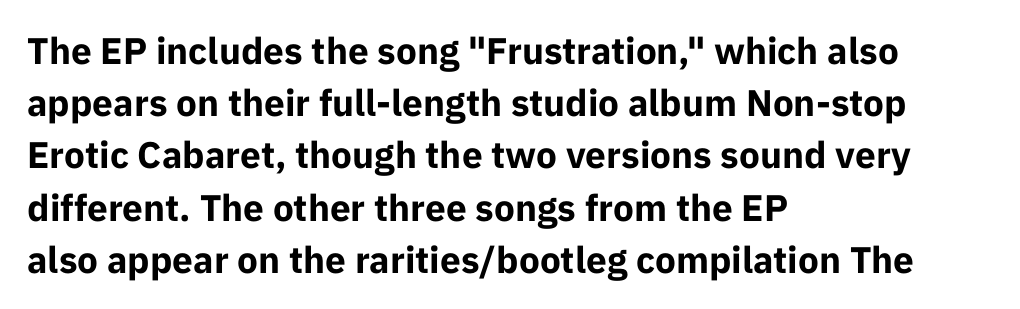
{"serif": "no", "italic": "no", "bold": "yes", "weight": "bold", "width": "normal", "stroke_contrast": "low", "x_height": "medium", "monospaced": "no", "underline": "no", "align": "left", "line_spacing": "normal", "line_spacing_ratio": 1.41, "letter_spacing": "normal", "letter_spacing_em": 0.0, "glyph_px": 37}
